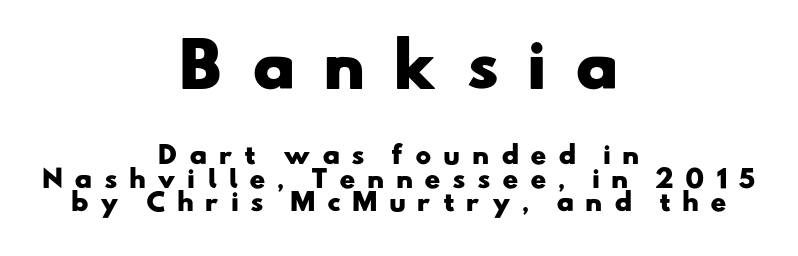
{"serif": "no", "bold": "yes", "weight": "heavy", "width": "wide", "stroke_contrast": "low", "x_height": "small", "monospaced": "no", "underline": "no", "align": "center", "line_spacing": "tight", "line_spacing_ratio": 0.97, "letter_spacing": "wide", "letter_spacing_em": 0.47, "larger_block": "first", "size_ratio": 2.46, "glyph_px": 59}
